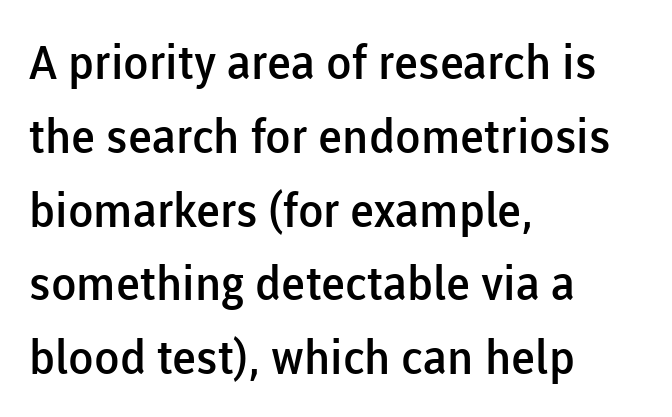
{"serif": "no", "italic": "no", "bold": "semi", "weight": "semibold", "width": "normal", "stroke_contrast": "low", "x_height": "medium", "monospaced": "no", "underline": "no", "align": "left", "line_spacing": "normal", "line_spacing_ratio": 1.57, "letter_spacing": "normal", "letter_spacing_em": 0.0, "glyph_px": 47}
